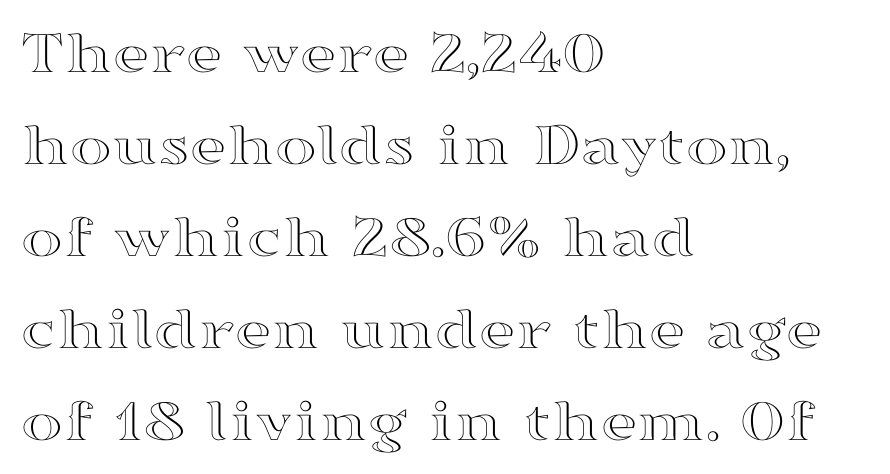
{"italic": "no", "width": "wide", "x_height": "medium", "monospaced": "no", "underline": "no", "align": "left", "line_spacing": "normal", "line_spacing_ratio": 1.46, "letter_spacing": "normal", "letter_spacing_em": 0.0, "glyph_px": 63}
